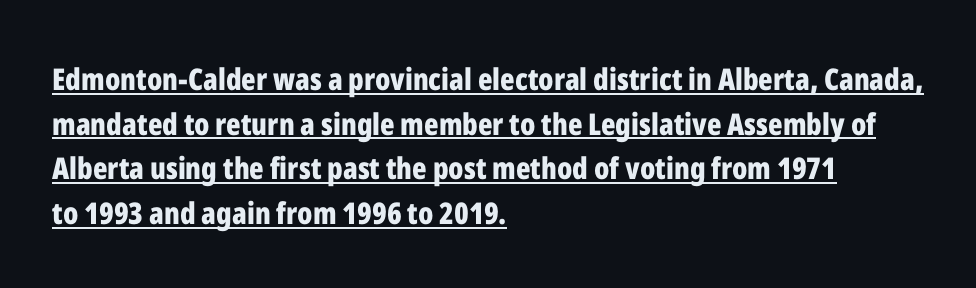
Q: Is the text bold? A: Yes.
Q: Is the text italic (slanted)? A: No, it is upright.
Q: Is the typeface a serif or a sans-serif typeface? A: Sans-serif.
Q: Is the text underlined? A: Yes.
Q: How is the paragraph aligned? A: Left-aligned.
Q: Is the spacing between letters normal or unusually wide? A: Normal.
Q: Is the spacing between lines tight, normal or loose? A: Normal.
Q: Width (condensed, normal, or wide)? A: Condensed.
Q: Stroke contrast? A: Low.
Q: x-height? A: Medium.
Q: Monospaced? A: No.
